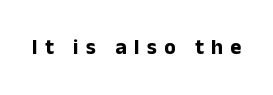
{"italic": "no", "bold": "yes", "underline": "no", "letter_spacing": "wide", "letter_spacing_em": 0.35, "glyph_px": 21}
